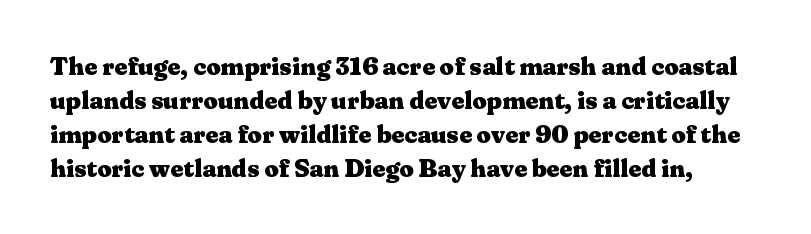
Rows of type keep a routine distance in the vertical direction. The letterforms sit shoulder to shoulder at normal distance. Weight check: bold — yes, fully. Italic? Not at all — the glyphs are vertical. Type without underlining.
